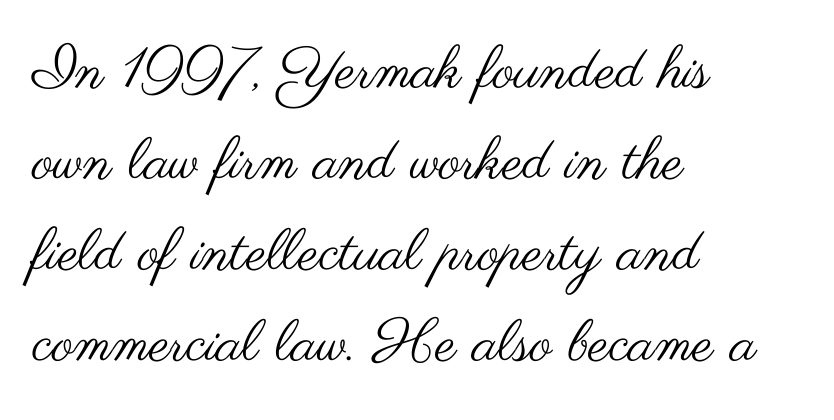
The tracking reads as untouched default to a designer's eye. The passage shown is typed in a proportional face where columns would drift. Summary of vertical rhythm: regular, with standard interline spacing. This rendering employs a face without finishing strokes, i.e., a sans-serif. Counters stay open thanks to moderate or lighter strokes.
